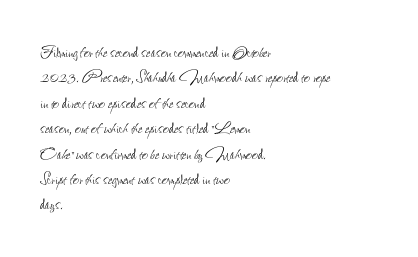
{"bold": "no", "underline": "no", "align": "left", "line_spacing_ratio": 1.21, "letter_spacing": "normal", "letter_spacing_em": 0.0, "glyph_px": 21}
